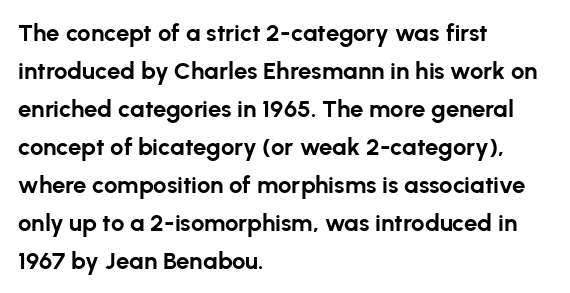
Q: Is the text bold? A: Yes.
Q: Is the text italic (slanted)? A: No, it is upright.
Q: Is the text underlined? A: No.
Q: How is the paragraph aligned? A: Left-aligned.
Q: Is the spacing between letters normal or unusually wide? A: Normal.
Q: Is the spacing between lines tight, normal or loose? A: Normal.
